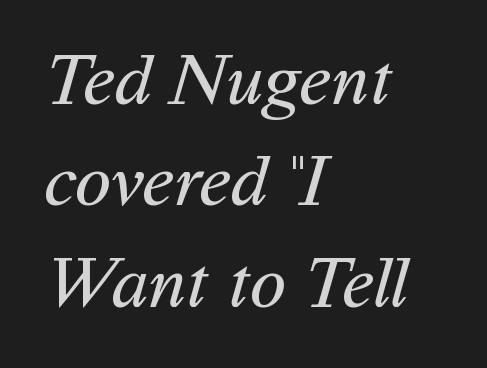
Q: Is the text bold? A: No.
Q: Is the typeface a serif or a sans-serif typeface? A: Sans-serif.
Q: Is the text underlined? A: No.
Q: How is the paragraph aligned? A: Left-aligned.
Q: Is the spacing between letters normal or unusually wide? A: Normal.
Q: Is the spacing between lines tight, normal or loose? A: Normal.
Q: Width (condensed, normal, or wide)? A: Normal.
Q: Stroke contrast? A: Medium.
Q: x-height? A: Medium.
Q: Monospaced? A: No.
